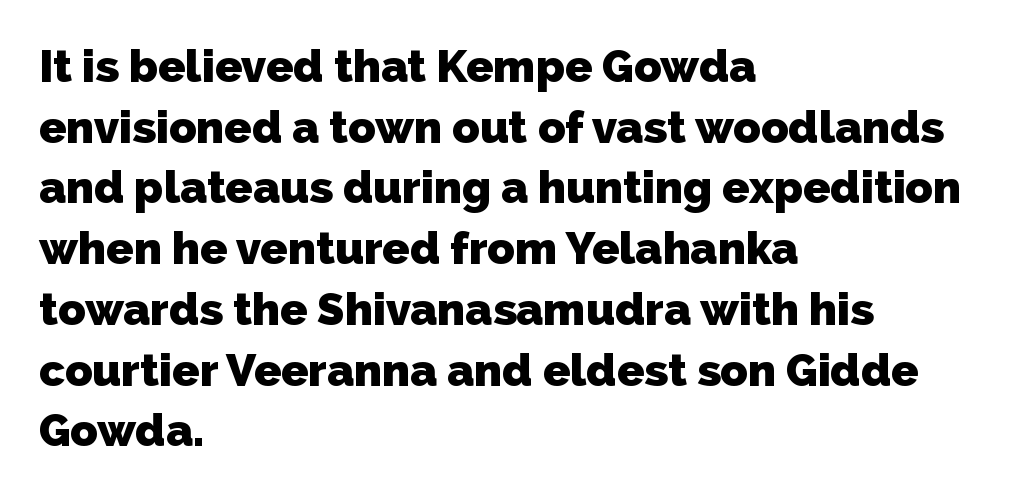
Short and long lines alike share a common starting point at left. Quick note: interline space is typical. In terms of letterform style, serifs are entirely absent. Type without underlining. This sample has the flowing, uneven cadence of proportional lettering.
